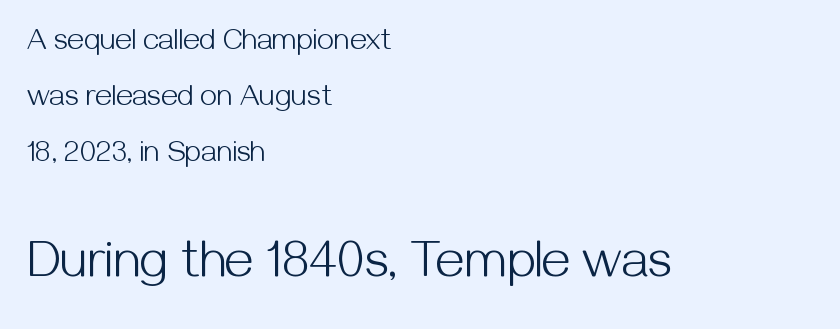
Q: Is the text bold? A: No.
Q: Is the text italic (slanted)? A: No, it is upright.
Q: Is the typeface a serif or a sans-serif typeface? A: Sans-serif.
Q: Is the text underlined? A: No.
Q: How is the paragraph aligned? A: Left-aligned.
Q: Is the spacing between letters normal or unusually wide? A: Normal.
Q: Which block of text is set in a larger size, the first (top) or the second (bottom)? A: The second (bottom) one.
Q: Width (condensed, normal, or wide)? A: Normal.
Q: Stroke contrast? A: Medium.
Q: x-height? A: Medium.
Q: Monospaced? A: No.
